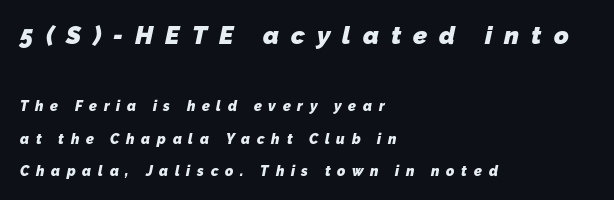
The image shows 25 px bold type; set left-aligned, loose line spacing (2.3x), unusually wide letter spacing (+0.48 em), not underlined; the first (top) block is 1.79x larger.
